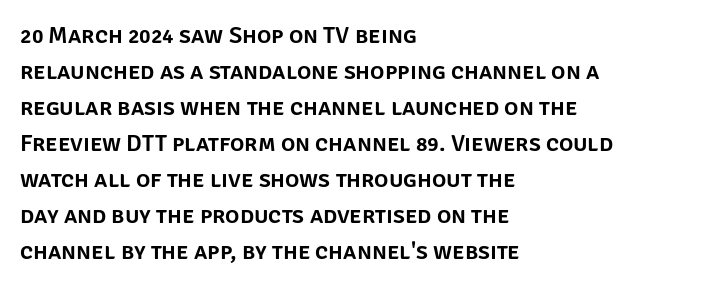
The image shows 24 px text type, upright; set left-aligned, normal line spacing (1.5x), normal letter spacing, not underlined.
